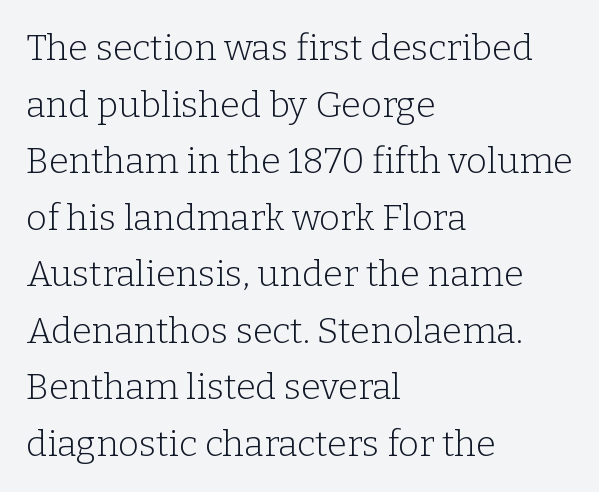
Q: Is the text bold? A: No.
Q: Is the text italic (slanted)? A: No, it is upright.
Q: Is the typeface a serif or a sans-serif typeface? A: Serif.
Q: Is the text underlined? A: No.
Q: How is the paragraph aligned? A: Left-aligned.
Q: Is the spacing between letters normal or unusually wide? A: Normal.
Q: Is the spacing between lines tight, normal or loose? A: Normal.
Q: Width (condensed, normal, or wide)? A: Normal.
Q: Stroke contrast? A: Low.
Q: x-height? A: Medium.
Q: Monospaced? A: No.
